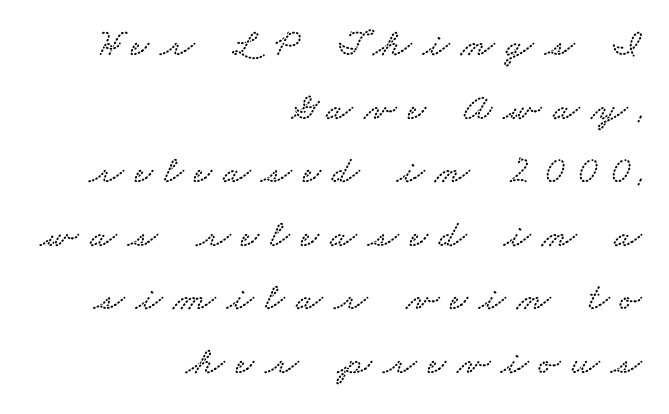
{"serif": "yes", "width": "wide", "stroke_contrast": "low", "x_height": "small", "monospaced": "no", "underline": "no", "align": "right", "line_spacing": "normal", "line_spacing_ratio": 1.63, "letter_spacing": "wide", "letter_spacing_em": 0.29, "glyph_px": 39}
